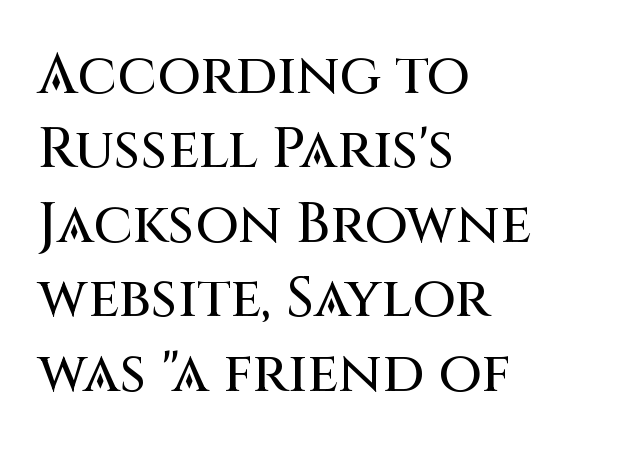
The image shows 56 px sans-serif type, upright; set left-aligned, normal line spacing (1.33x), normal letter spacing, not underlined; medium stroke contrast and a large x-height.
